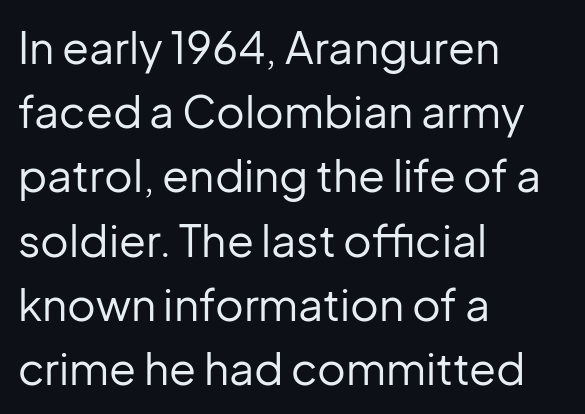
Q: Is the text bold? A: No.
Q: Is the text italic (slanted)? A: No, it is upright.
Q: Is the typeface a serif or a sans-serif typeface? A: Sans-serif.
Q: Is the text underlined? A: No.
Q: How is the paragraph aligned? A: Left-aligned.
Q: Is the spacing between letters normal or unusually wide? A: Normal.
Q: Is the spacing between lines tight, normal or loose? A: Normal.
Q: Width (condensed, normal, or wide)? A: Normal.
Q: Stroke contrast? A: Low.
Q: x-height? A: Medium.
Q: Monospaced? A: No.
